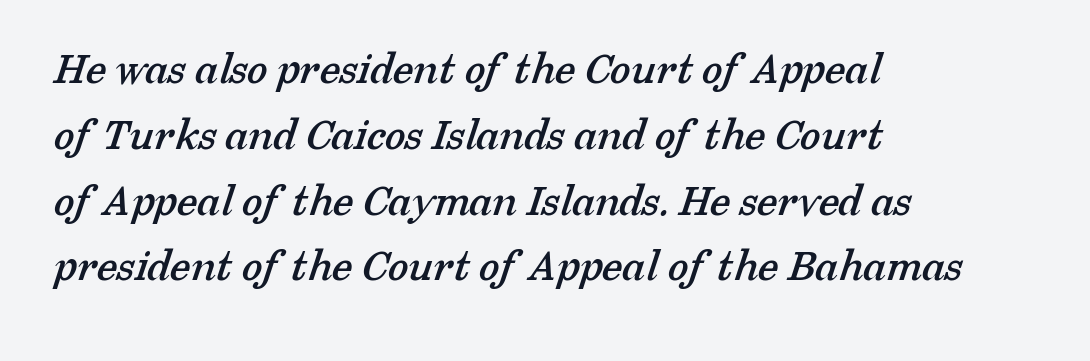
The passage shown stacks its lines at a standard gap. A classic flush-left, rag-right setting is used for this passage. A typesetter would call this proportional, since set widths differ per character. The baseline area is clear. The letterforms sit shoulder to shoulder at normal distance. This is serif lettering, the kind often seen in printed books.
